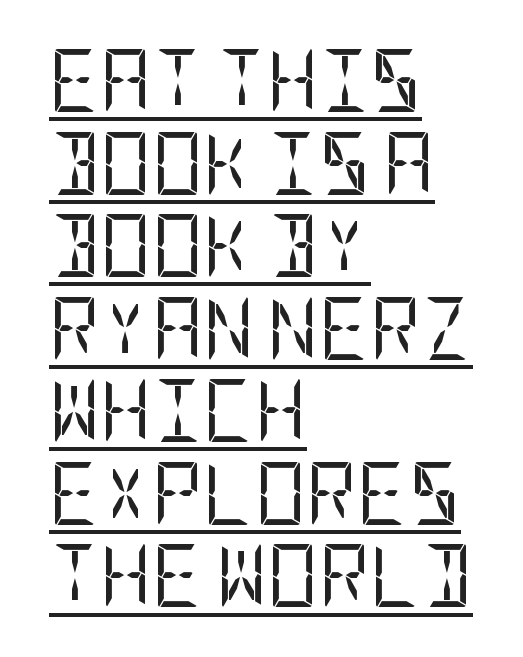
{"serif": "no", "italic": "no", "bold": "no", "weight": "regular", "width": "condensed", "stroke_contrast": "low", "x_height": "large", "underline": "yes", "align": "left", "line_spacing": "normal", "line_spacing_ratio": 1.31, "letter_spacing": "normal", "letter_spacing_em": 0.0, "glyph_px": 63}
